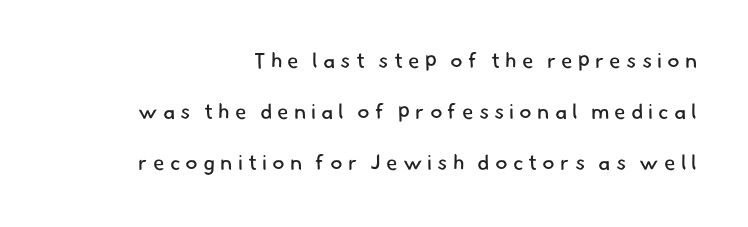
{"bold": "no", "underline": "no", "align": "right", "line_spacing": "loose", "line_spacing_ratio": 2.44, "letter_spacing": "wide", "letter_spacing_em": 0.24, "glyph_px": 21}
